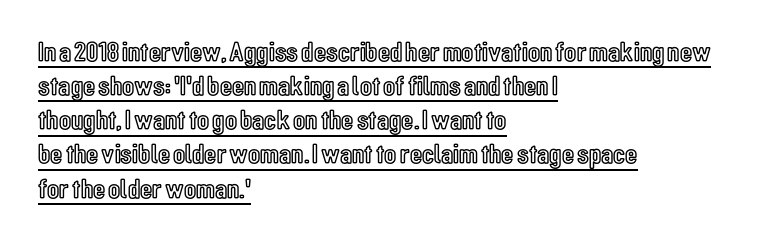
{"italic": "no", "width": "condensed", "x_height": "medium", "monospaced": "no", "underline": "yes", "align": "left", "line_spacing_ratio": 1.22, "letter_spacing": "normal", "letter_spacing_em": 0.0, "glyph_px": 28}
